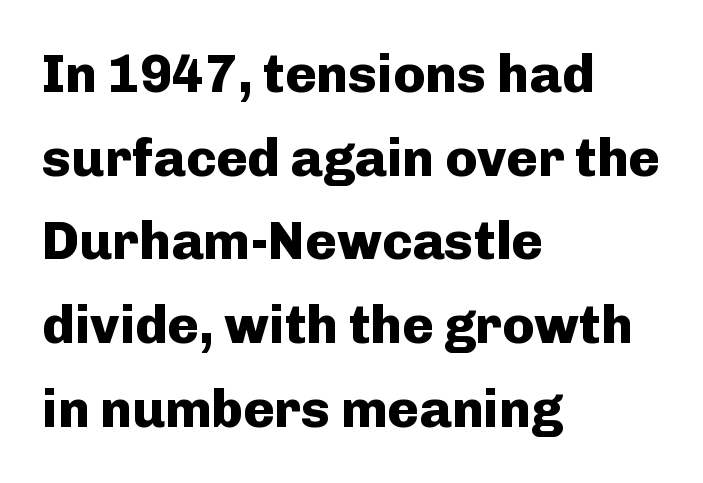
Q: Is the text bold? A: Yes.
Q: Is the text italic (slanted)? A: No, it is upright.
Q: Is the typeface a serif or a sans-serif typeface? A: Sans-serif.
Q: Is the text underlined? A: No.
Q: How is the paragraph aligned? A: Left-aligned.
Q: Is the spacing between letters normal or unusually wide? A: Normal.
Q: Is the spacing between lines tight, normal or loose? A: Normal.
Q: Width (condensed, normal, or wide)? A: Normal.
Q: Stroke contrast? A: Low.
Q: x-height? A: Medium.
Q: Monospaced? A: No.
